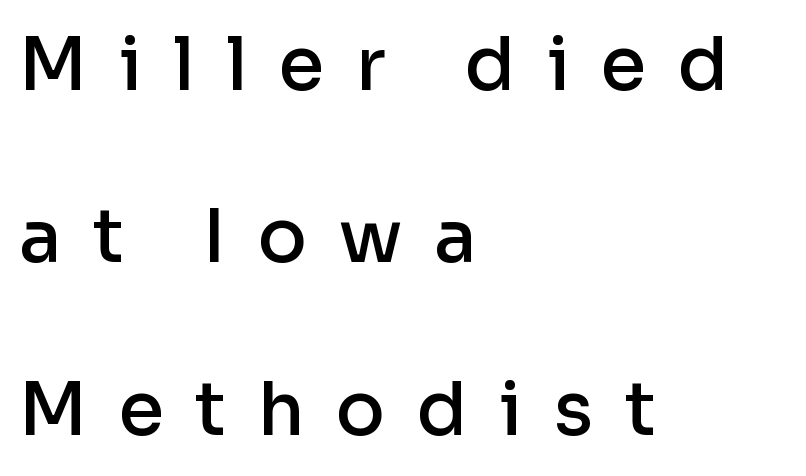
The image shows 73 px semibold sans-serif type, upright; set left-aligned, loose line spacing (2.36x), unusually wide letter spacing (+0.43 em), not underlined; low stroke contrast and a medium x-height.
